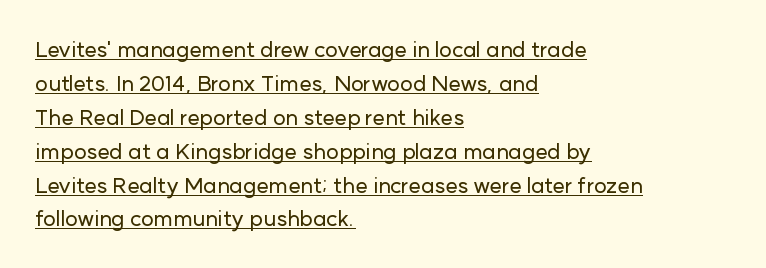
Q: Is the text italic (slanted)? A: No, it is upright.
Q: Is the text underlined? A: Yes.
Q: How is the paragraph aligned? A: Left-aligned.
Q: Is the spacing between letters normal or unusually wide? A: Normal.
Q: Is the spacing between lines tight, normal or loose? A: Normal.
